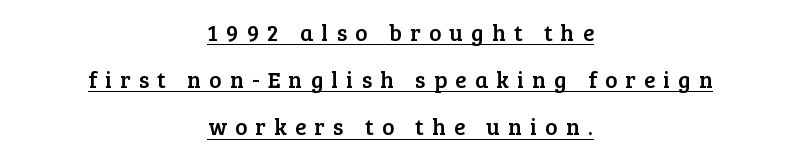
Quick note: not italic, upright. The paragraph has two soft edges and a firm central axis. Tracking value appears strongly positive — letters spread wide. Beneath each row of characters lies a ruled line. Rows of type keep a wide berth in the vertical direction.
